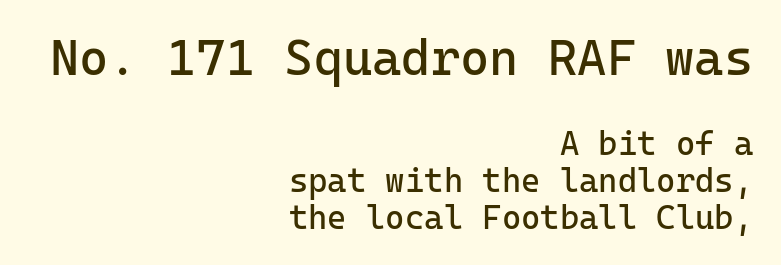
{"serif": "no", "italic": "no", "bold": "no", "weight": "regular", "width": "normal", "stroke_contrast": "low", "x_height": "medium", "monospaced": "yes", "underline": "no", "align": "right", "line_spacing": "tight", "line_spacing_ratio": 1.12, "letter_spacing": "normal", "letter_spacing_em": 0.0, "larger_block": "first", "size_ratio": 1.52, "glyph_px": 50}
